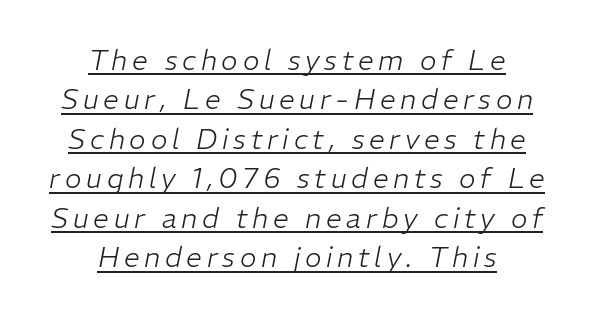
The image shows 28 px light type, italic (leaning right); set centered, normal line spacing (1.41x), underlined; low stroke contrast and a medium x-height.
